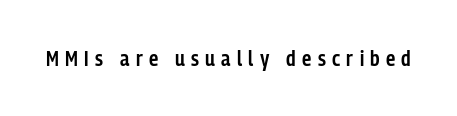
The foot of each line stays bare and open. The type sits square on the baseline with zero lean. There is plenty of visible air inserted between adjacent glyphs. The passage shown is semibold, sitting just below true bold.
